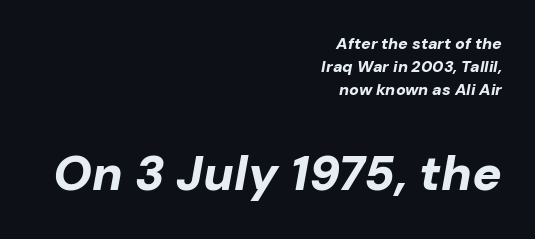
Q: Is the text bold? A: Yes.
Q: Is the text italic (slanted)? A: Yes, it leans right by about 10 degrees.
Q: Is the text underlined? A: No.
Q: How is the paragraph aligned? A: Right-aligned.
Q: Is the spacing between letters normal or unusually wide? A: Normal.
Q: Is the spacing between lines tight, normal or loose? A: Normal.
Q: Which block of text is set in a larger size, the first (top) or the second (bottom)? A: The second (bottom) one.
Q: Width (condensed, normal, or wide)? A: Normal.
Q: Stroke contrast? A: Low.
Q: x-height? A: Medium.
Q: Monospaced? A: No.
